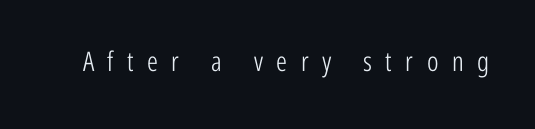
The letters look calm and open, with moderate or lighter stems. The axis of the letterforms is exactly vertical. This rendering widens character spacing well past its baseline value. Has an underline been added? It has not.
